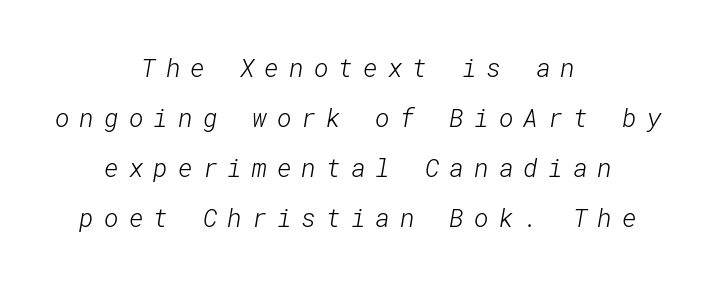
The space between consecutive lines is lavish. In CSS terms this would be text-align: center. Letters rest on an invisible, unmarked baseline. This sample uses expanded letter spacing, leaving extra air between glyphs. No chunkiness to these letters — they're not bold.
